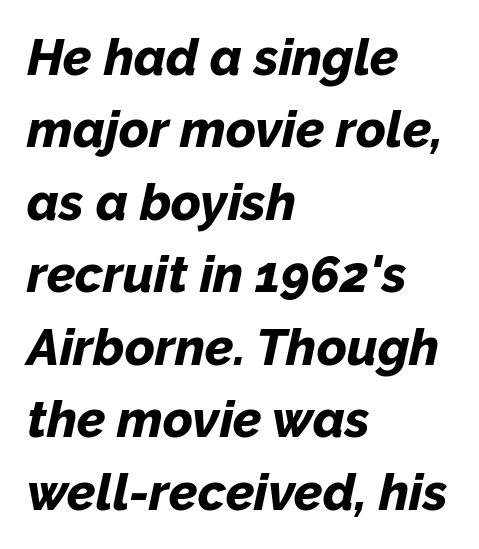
This sample uses plain, unmodified letter spacing. If you measured baseline to baseline, you'd find a middling distance. Would a proofreader flag this as italicized? Yes. One-word summary of the alignment: left. Heavy, bold letterforms. The words here are not underlined.
